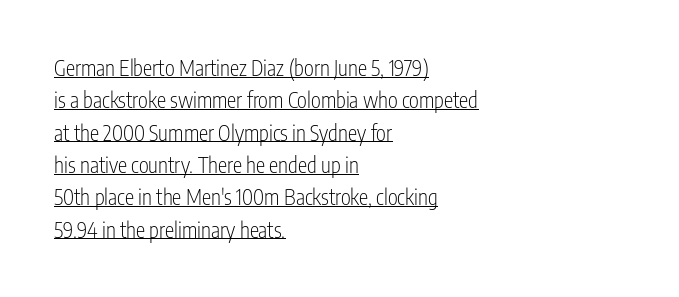
Q: Is the text bold? A: No.
Q: Is the text italic (slanted)? A: No, it is upright.
Q: Is the text underlined? A: Yes.
Q: How is the paragraph aligned? A: Left-aligned.
Q: Is the spacing between letters normal or unusually wide? A: Normal.
Q: Is the spacing between lines tight, normal or loose? A: Normal.
